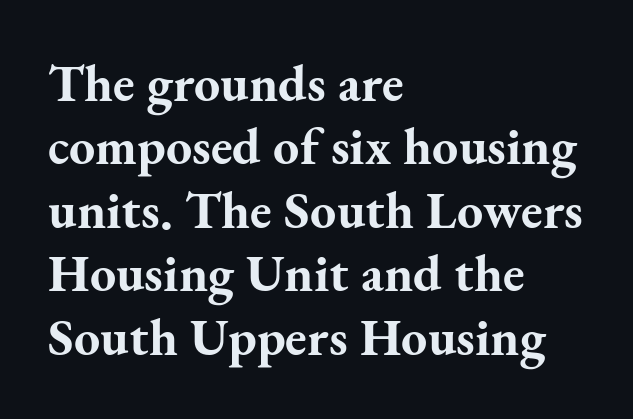
Q: Is the text bold? A: Yes.
Q: Is the text italic (slanted)? A: No, it is upright.
Q: Is the typeface a serif or a sans-serif typeface? A: Serif.
Q: Is the text underlined? A: No.
Q: How is the paragraph aligned? A: Left-aligned.
Q: Is the spacing between letters normal or unusually wide? A: Normal.
Q: Width (condensed, normal, or wide)? A: Normal.
Q: Stroke contrast? A: Medium.
Q: x-height? A: Small.
Q: Monospaced? A: No.
